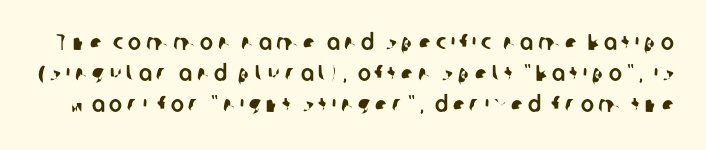
{"underline": "no", "line_spacing": "normal", "line_spacing_ratio": 1.42, "letter_spacing": "wide", "letter_spacing_em": 0.21, "glyph_px": 22}
